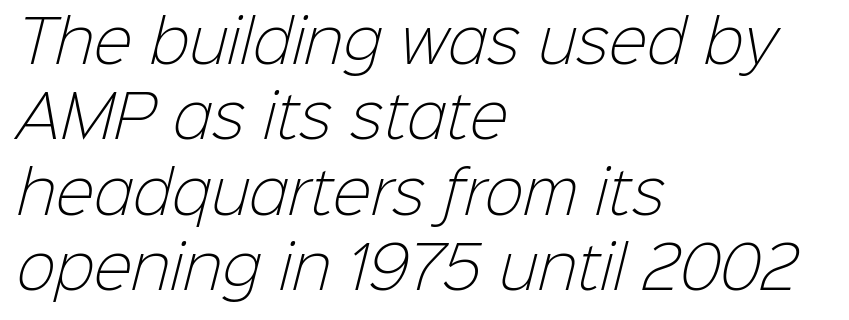
The image shows 58 px light sans-serif type; set left-aligned, normal line spacing (1.3x), normal letter spacing, not underlined; low stroke contrast and a medium x-height.
